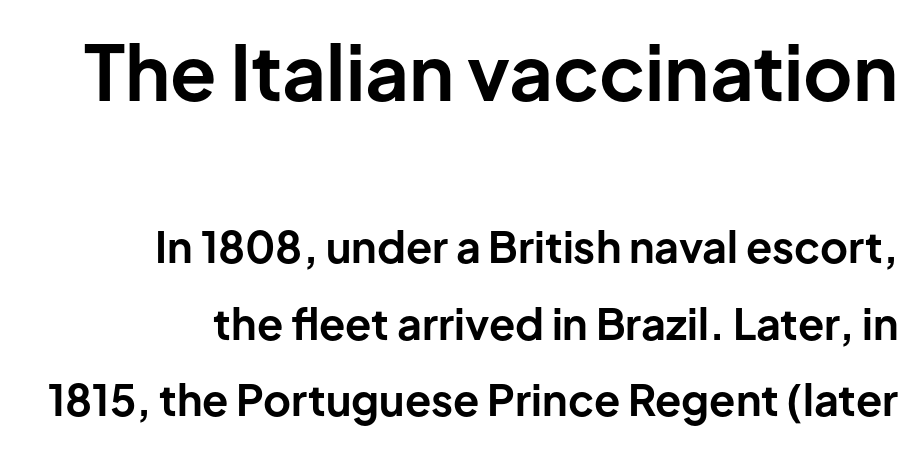
Q: Is the text bold? A: Yes.
Q: Is the text italic (slanted)? A: No, it is upright.
Q: Is the typeface a serif or a sans-serif typeface? A: Sans-serif.
Q: Is the text underlined? A: No.
Q: How is the paragraph aligned? A: Right-aligned.
Q: Is the spacing between letters normal or unusually wide? A: Normal.
Q: Which block of text is set in a larger size, the first (top) or the second (bottom)? A: The first (top) one.
Q: Width (condensed, normal, or wide)? A: Normal.
Q: Stroke contrast? A: Low.
Q: x-height? A: Medium.
Q: Monospaced? A: No.
